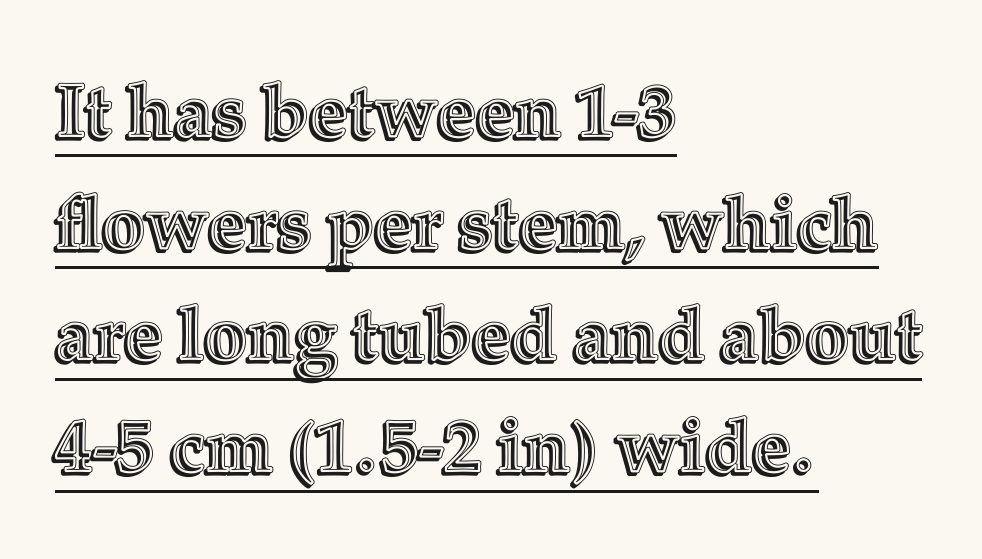
The rendering uses natural spacing where letterforms have individual widths. Looks like someone drew a line under every word here. The horizontal fit of the characters is conventional and even. In terms of leading, this rendering sits right in the middle. Each line starts at the same left margin while the right side varies. The type sits square on the baseline with zero lean.
